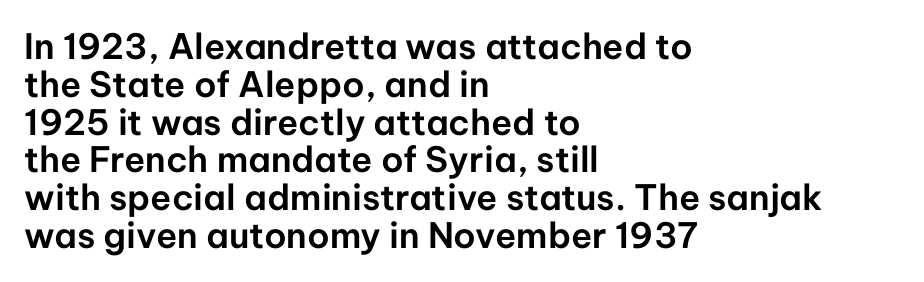
Q: Is the text italic (slanted)? A: No, it is upright.
Q: Is the typeface a serif or a sans-serif typeface? A: Sans-serif.
Q: Is the text underlined? A: No.
Q: How is the paragraph aligned? A: Left-aligned.
Q: Is the spacing between letters normal or unusually wide? A: Normal.
Q: Is the spacing between lines tight, normal or loose? A: Tight.
Q: Width (condensed, normal, or wide)? A: Normal.
Q: Stroke contrast? A: Low.
Q: x-height? A: Medium.
Q: Monospaced? A: No.
